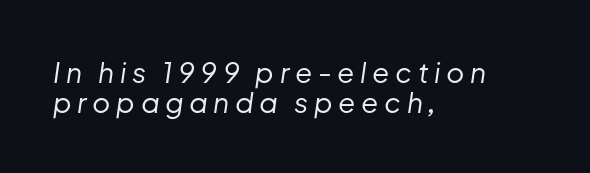
The image shows 28 px regular-weight type, italic (leaning right); set left-aligned, tight line spacing (1.07x), unusually wide letter spacing (+0.2 em), not underlined; low stroke contrast and a medium x-height.
